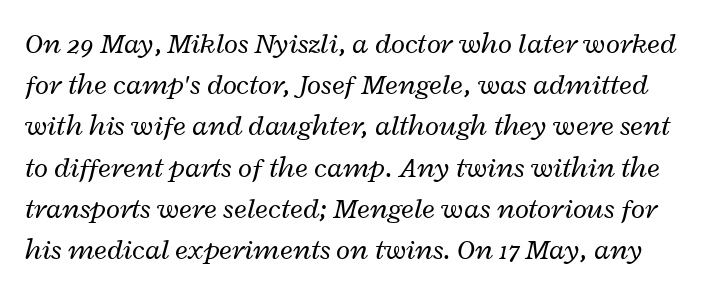
{"italic": "yes", "lean": "right", "slant_degrees": 12, "bold": "no", "weight": "regular", "width": "wide", "stroke_contrast": "low", "x_height": "medium", "monospaced": "no", "underline": "no", "line_spacing": "normal", "line_spacing_ratio": 1.42, "letter_spacing": "normal", "letter_spacing_em": 0.0, "glyph_px": 29}
